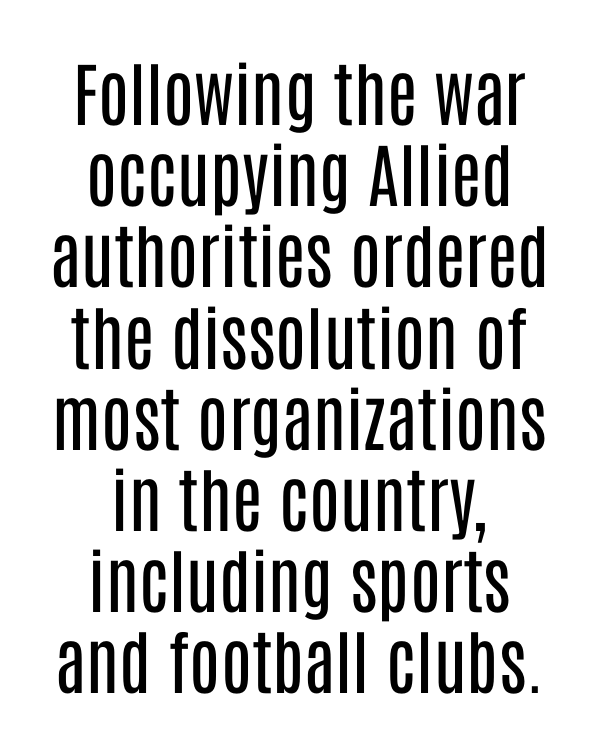
The image shows 70 px regular-weight, condensed sans-serif type, upright; set centered, line spacing 1.16x, normal letter spacing, not underlined; low stroke contrast and a large x-height.
